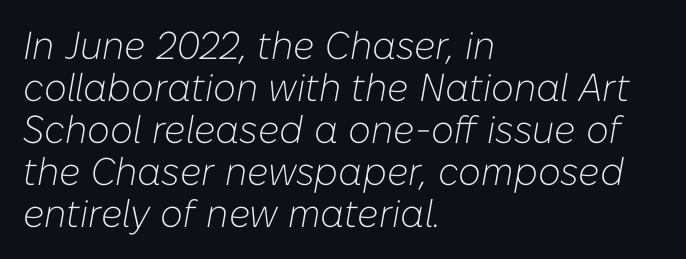
The image shows 39 px light type, italic (leaning right); set left-aligned, tight line spacing (1.08x), normal letter spacing, not underlined; low stroke contrast and a medium x-height.
